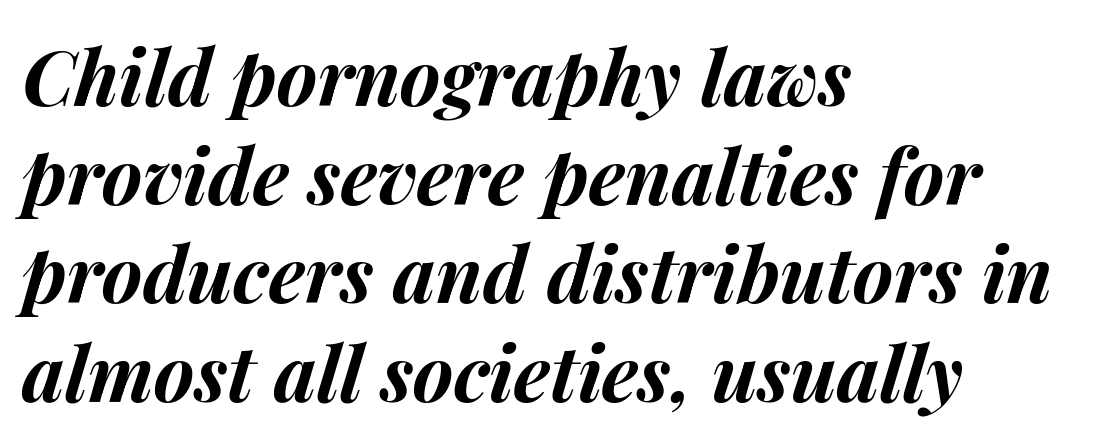
The image shows 77 px bold type, italic (leaning right); set left-aligned, normal line spacing (1.28x), normal letter spacing, not underlined; medium stroke contrast and a medium x-height.
